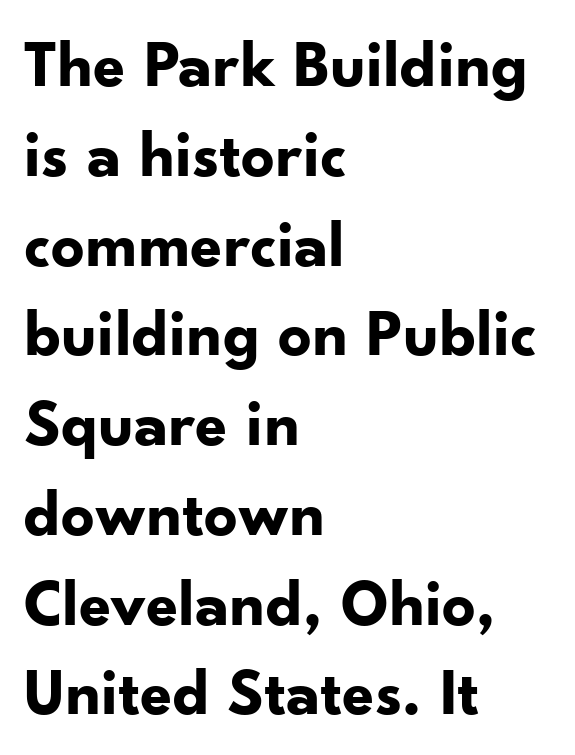
Type style note: lacks serifs. Varying glyph widths throughout — classic text-font behaviour. The lines sit at an ordinary, default distance from one another. The face used here is rendered with its standard letterfit.
